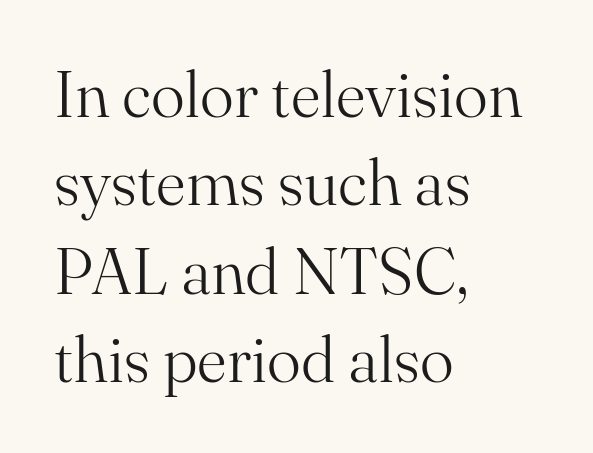
Any mark beneath the type? The region is blank. Nope, not italic — everything's standing straight. Small tapered or slab feet sit at the stroke ends, so this counts as serif. A quiet, ordinary-to-light weight characterises the typeface. Compared with typical body copy, the letter spacing here is the same.
